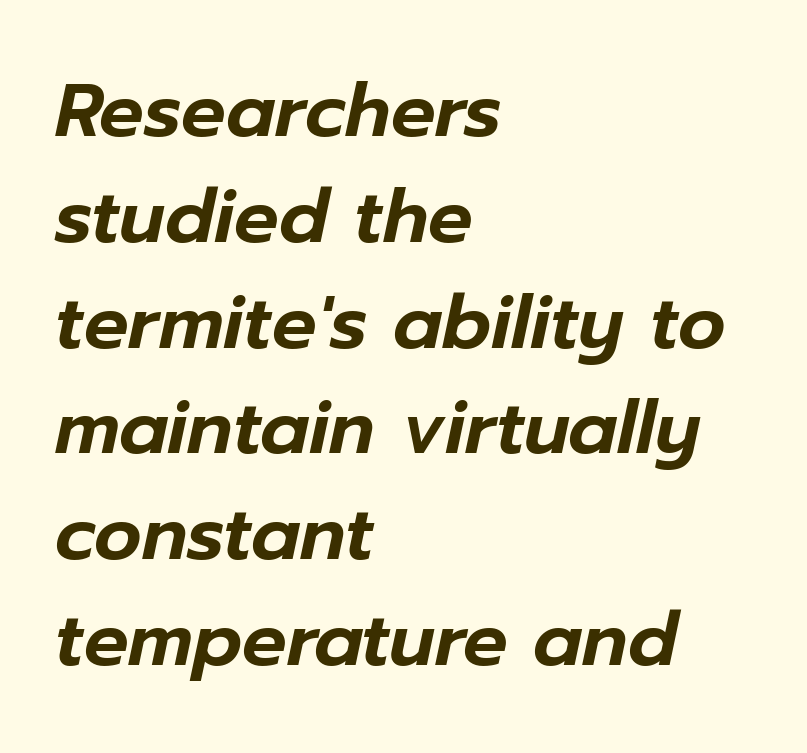
Spacing between characters is what you'd get straight out of the box. Only glyphs here, with clear space below each row. Every character sits at an angle, as italics do. Regarding leading, the lines here are spaced in the standard way. Here the designer chose a conventional face with non-uniform glyph widths.
